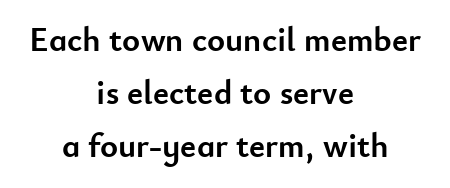
{"serif": "no", "italic": "no", "bold": "yes", "weight": "semibold", "width": "normal", "stroke_contrast": "low", "x_height": "small", "monospaced": "no", "underline": "no", "align": "center", "line_spacing": "normal", "line_spacing_ratio": 1.56, "letter_spacing": "normal", "letter_spacing_em": 0.0, "glyph_px": 34}
